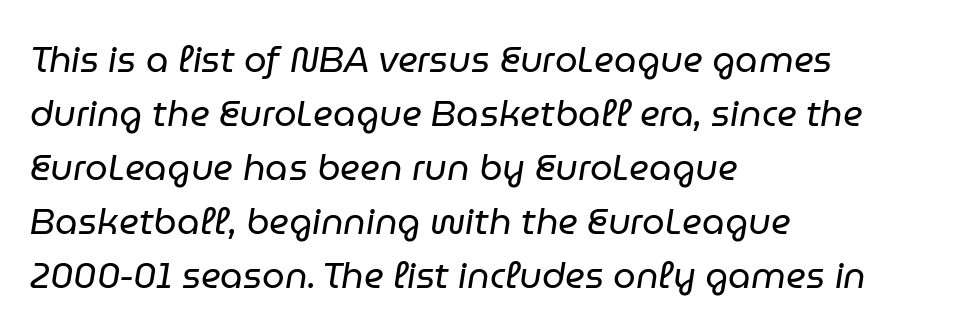
Where is the straight margin? On the left. Looks like regular typesetting: each glyph gets only the width it needs. Unmarked baselines from the first word to the last. The strokes are not fattened; the text isn't bold. Nobody touched the tracking dial on this one. The passage shown stacks its lines at a standard gap.
